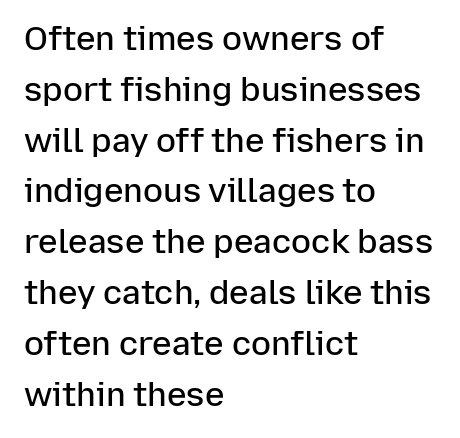
Varying glyph widths throughout — classic text-font behaviour. These lines sit exactly where default settings would place them. You can tell it's not italic because the verticals are truly vertical. The face used here is rendered with its standard letterfit. Each glyph is drawn with semibold strokes, heavier than normal yet not fully bold.
